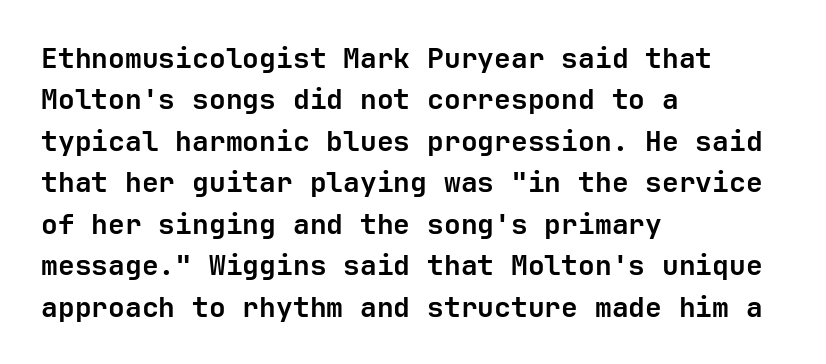
The image shows 28 px semibold sans-serif type, upright; set left-aligned, normal line spacing (1.48x), normal letter spacing, not underlined; low stroke contrast and a medium x-height.
